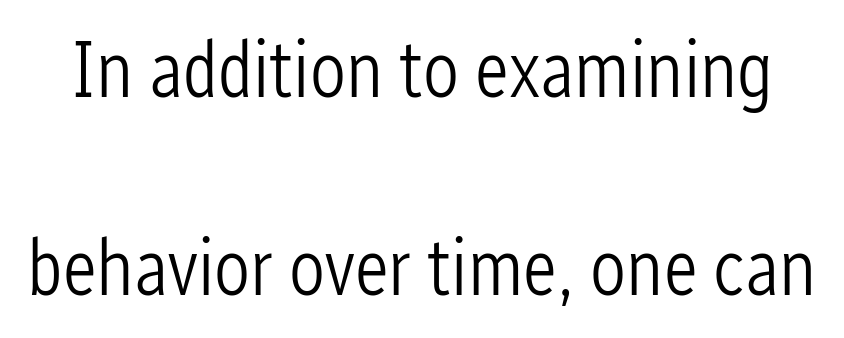
Widely set lines give the paragraph a tall, airy silhouette. Nobody drew a line under any word here. The rendering shows plain stroke endings on the letterforms — a sans-serif design. The passage shown has conventional tracking throughout.
